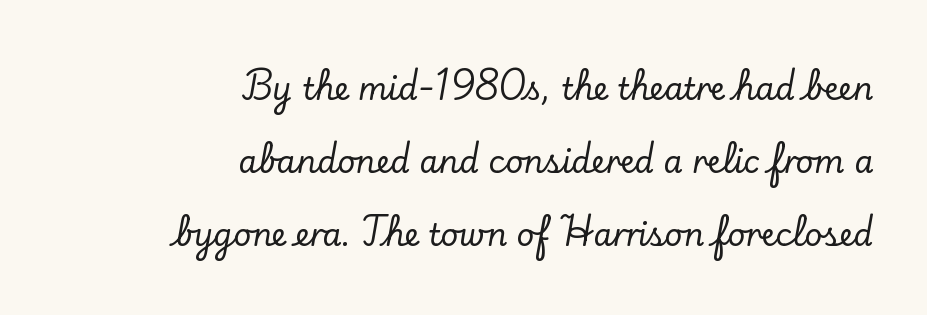
{"serif": "yes", "width": "normal", "stroke_contrast": "low", "x_height": "small", "monospaced": "no", "underline": "no", "align": "right", "line_spacing": "loose", "line_spacing_ratio": 2.35, "letter_spacing": "normal", "letter_spacing_em": 0.0, "glyph_px": 31}
